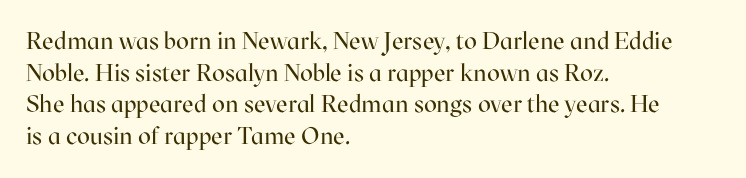
The image shows 24 px text type, upright; set left-aligned, normal line spacing (1.32x), normal letter spacing, not underlined.
